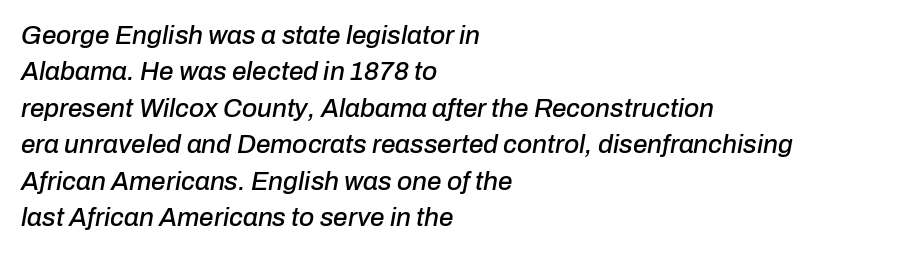
The image shows 26 px text type, italic (leaning right); set left-aligned, normal line spacing (1.4x), normal letter spacing, not underlined.
